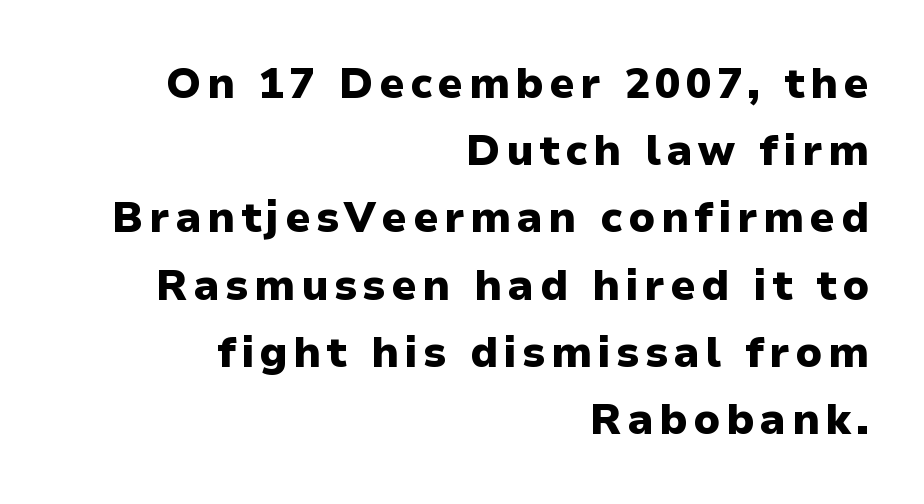
{"serif": "no", "italic": "no", "bold": "yes", "weight": "heavy", "width": "normal", "stroke_contrast": "low", "x_height": "medium", "monospaced": "no", "underline": "no", "align": "right", "line_spacing": "normal", "line_spacing_ratio": 1.6, "glyph_px": 42}
